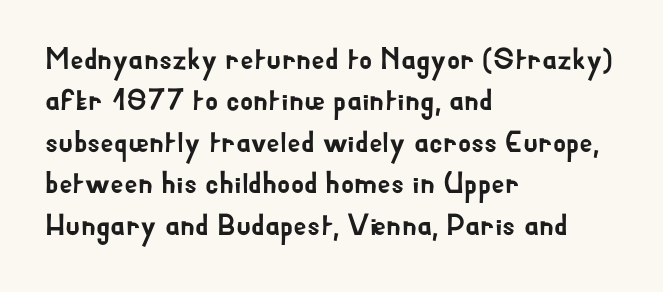
{"serif": "no", "italic": "no", "width": "normal", "stroke_contrast": "low", "x_height": "small", "monospaced": "no", "underline": "no", "align": "left", "line_spacing": "normal", "line_spacing_ratio": 1.38, "letter_spacing": "normal", "letter_spacing_em": 0.0, "glyph_px": 30}
